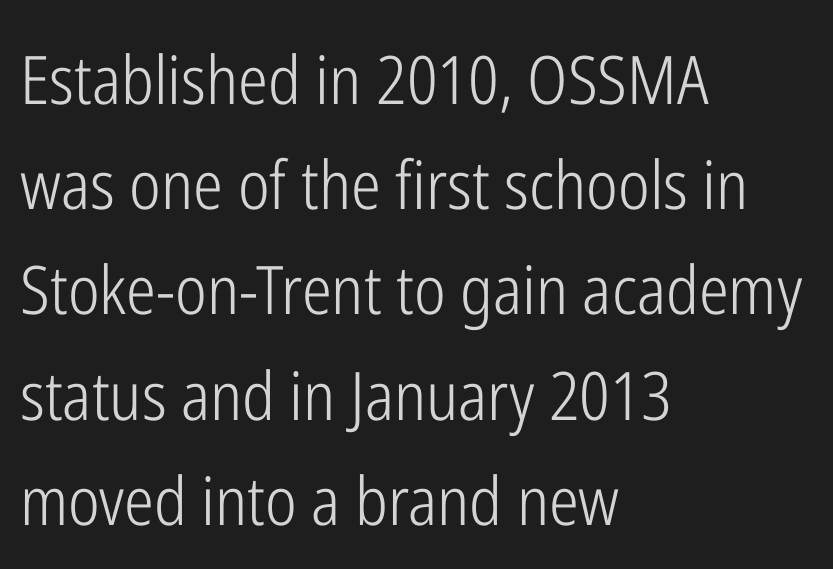
{"serif": "no", "italic": "no", "bold": "no", "weight": "light", "width": "condensed", "stroke_contrast": "low", "x_height": "medium", "monospaced": "no", "underline": "no", "align": "left", "line_spacing": "normal", "line_spacing_ratio": 1.57, "letter_spacing": "normal", "letter_spacing_em": 0.0, "glyph_px": 67}
